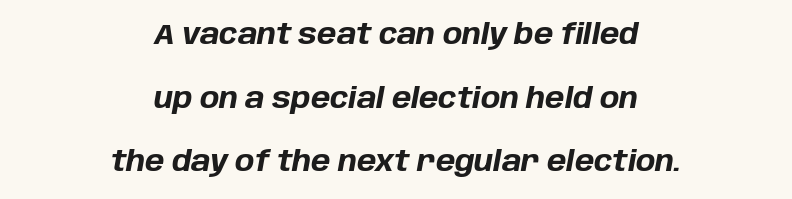
The sample has been set heavy, in full bold. The gaps between neighbouring characters are ordinary and unremarkable. Underline: absent. A typesetter would call this leading open, well beyond the default. Layout note: lines centered. The rendering uses natural spacing where letterforms have individual widths.
